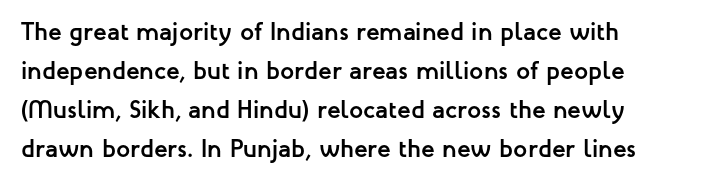
Q: Is the text bold? A: Yes.
Q: Is the text italic (slanted)? A: No, it is upright.
Q: Is the text underlined? A: No.
Q: How is the paragraph aligned? A: Left-aligned.
Q: Is the spacing between letters normal or unusually wide? A: Normal.
Q: Is the spacing between lines tight, normal or loose? A: Normal.
